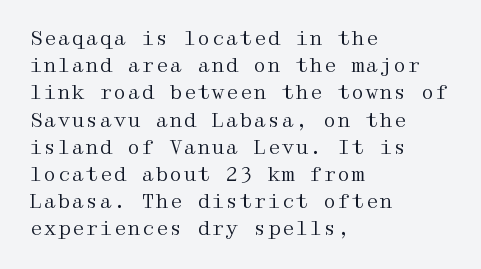
The image shows 20 px text type, upright; set left-aligned, normal line spacing (1.36x), normal letter spacing, not underlined.
